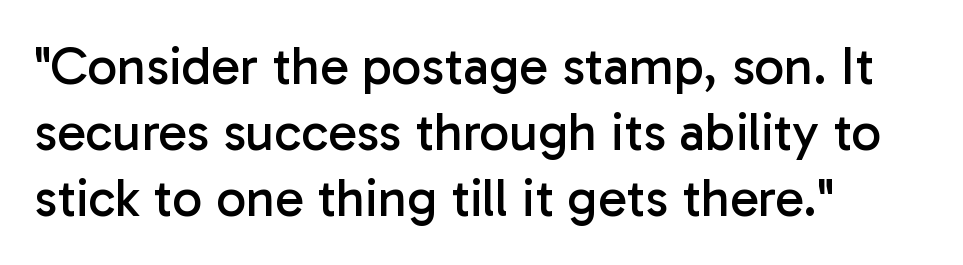
The image shows 53 px regular-weight sans-serif type, upright; set left-aligned, normal line spacing (1.25x), normal letter spacing, not underlined; low stroke contrast and a medium x-height.
